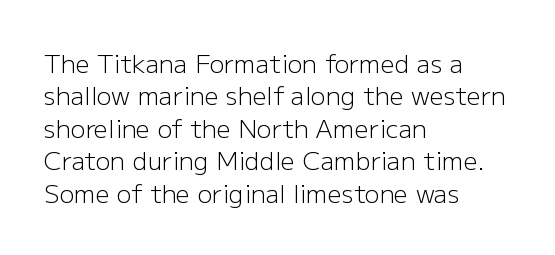
The image shows 25 px text type, upright; set left-aligned, normal line spacing (1.3x), normal letter spacing, not underlined.
